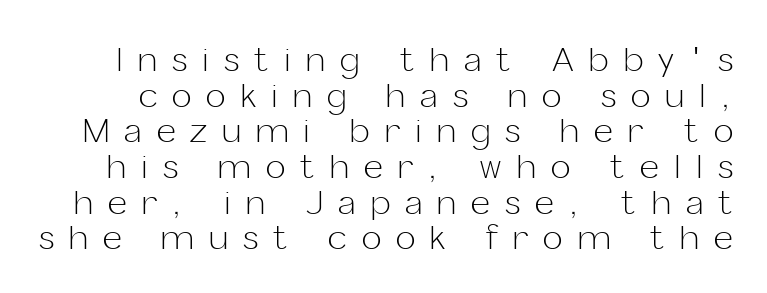
The image shows 33 px light sans-serif type, upright; set tight line spacing (1.08x), unusually wide letter spacing (+0.46 em), not underlined; low stroke contrast and a medium x-height.
